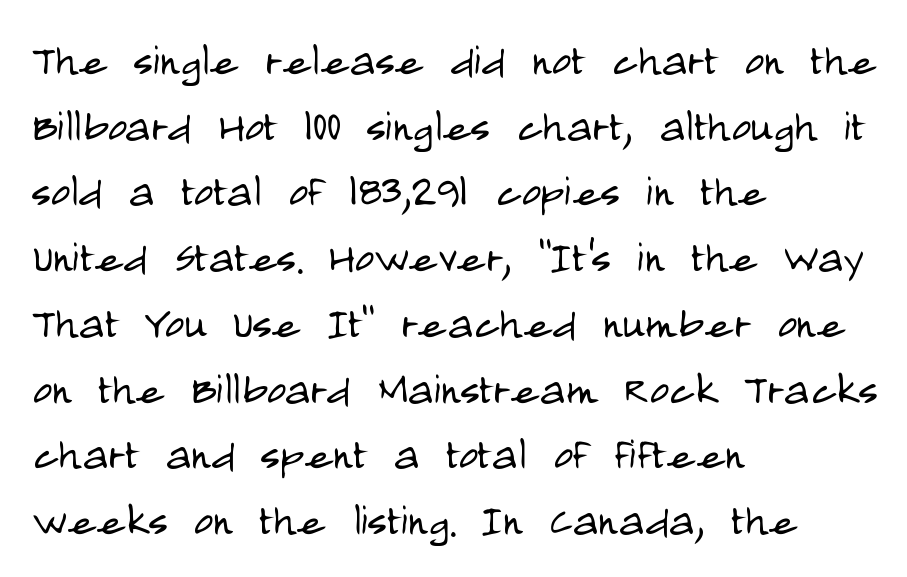
Q: Is the text bold? A: No.
Q: Is the text italic (slanted)? A: No, it is upright.
Q: Is the typeface a serif or a sans-serif typeface? A: Sans-serif.
Q: Is the text underlined? A: No.
Q: How is the paragraph aligned? A: Left-aligned.
Q: Is the spacing between letters normal or unusually wide? A: Normal.
Q: Width (condensed, normal, or wide)? A: Condensed.
Q: Stroke contrast? A: Low.
Q: x-height? A: Large.
Q: Monospaced? A: No.
